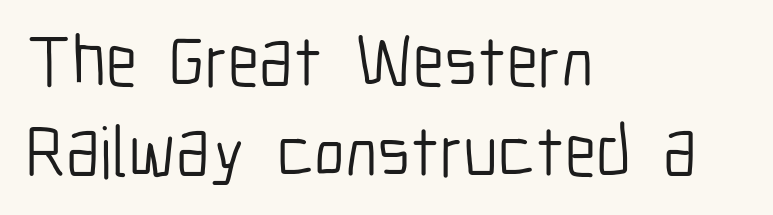
{"serif": "no", "italic": "no", "bold": "no", "weight": "light", "width": "condensed", "stroke_contrast": "low", "x_height": "medium", "monospaced": "no", "underline": "no", "align": "left", "line_spacing": "normal", "line_spacing_ratio": 1.25, "letter_spacing": "normal", "letter_spacing_em": 0.0, "glyph_px": 72}
